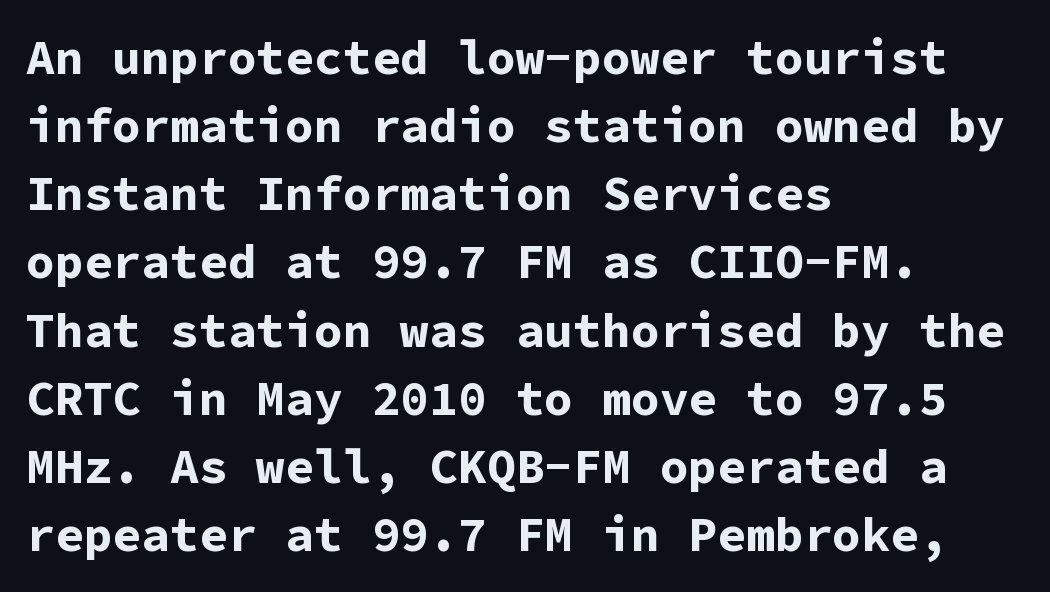
The strokes are fattened all the way to bold. The rendering keeps characters at their native spacing. A roman cut, with each character standing at attention. The passage shown is typed in a monospace face where columns stay perfectly aligned. Nobody drew a line under any word here. Line starts are locked; line ends wander.
